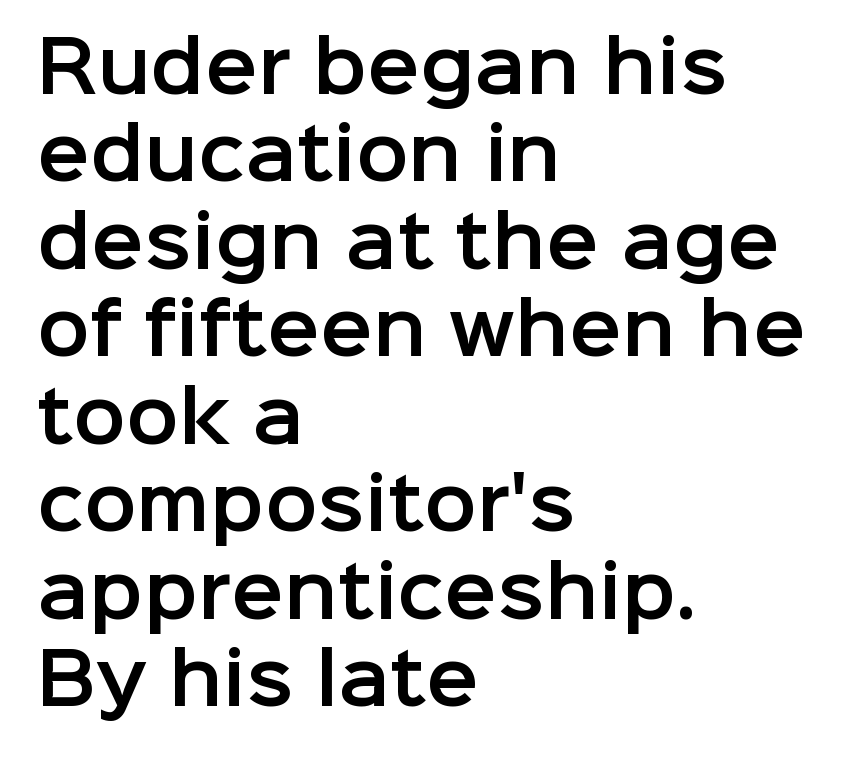
Q: Is the text italic (slanted)? A: No, it is upright.
Q: Is the typeface a serif or a sans-serif typeface? A: Sans-serif.
Q: Is the text underlined? A: No.
Q: How is the paragraph aligned? A: Left-aligned.
Q: Is the spacing between letters normal or unusually wide? A: Normal.
Q: Is the spacing between lines tight, normal or loose? A: Normal.
Q: Width (condensed, normal, or wide)? A: Normal.
Q: Stroke contrast? A: Low.
Q: x-height? A: Medium.
Q: Monospaced? A: No.
